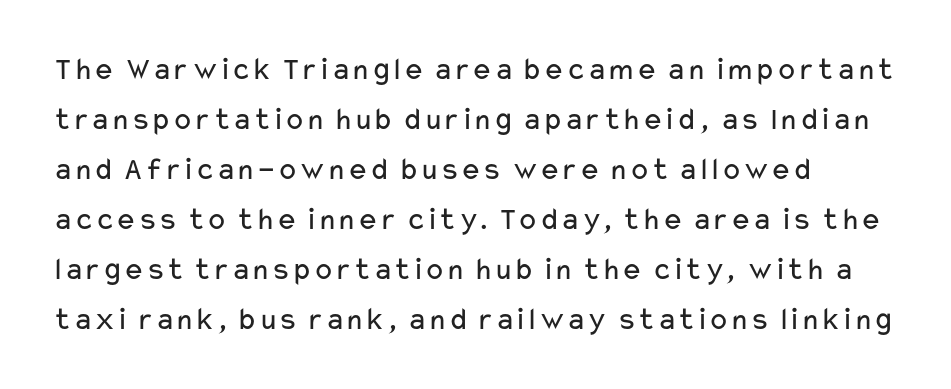
{"serif": "no", "italic": "no", "bold": "no", "weight": "regular", "width": "wide", "stroke_contrast": "low", "x_height": "medium", "monospaced": "no", "underline": "no", "align": "left", "line_spacing": "normal", "line_spacing_ratio": 1.56, "letter_spacing": "normal", "letter_spacing_em": 0.0, "glyph_px": 32}
